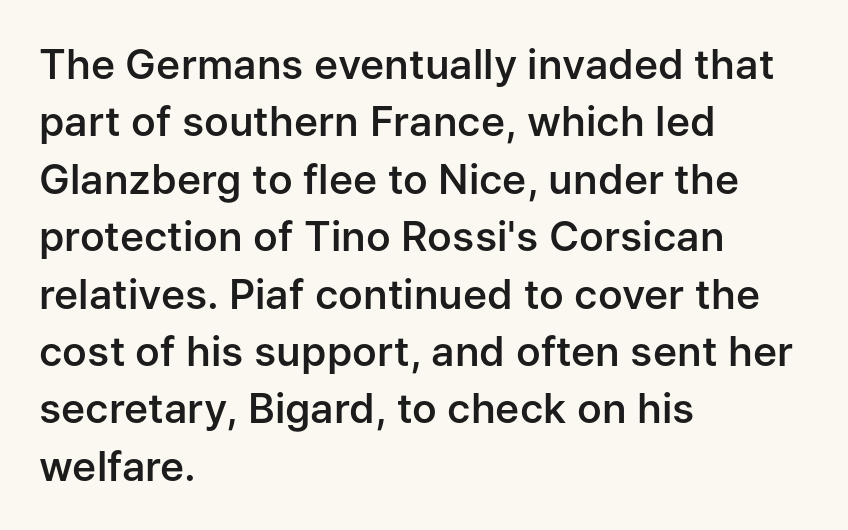
{"serif": "no", "italic": "no", "bold": "semi", "weight": "semibold", "width": "normal", "stroke_contrast": "low", "x_height": "medium", "monospaced": "no", "underline": "no", "align": "left", "line_spacing": "normal", "line_spacing_ratio": 1.4, "letter_spacing": "normal", "letter_spacing_em": 0.0, "glyph_px": 41}
